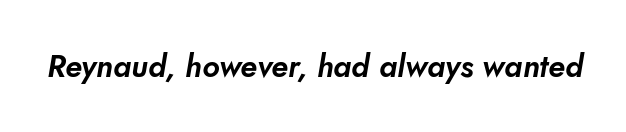
Glance below the letters and you will spot only blank space. Here the glyphs are tracked normally, forming tight word shapes. Serif or sans? Sans — the stroke terminals are bare. Varying glyph widths throughout — classic text-font behaviour.
